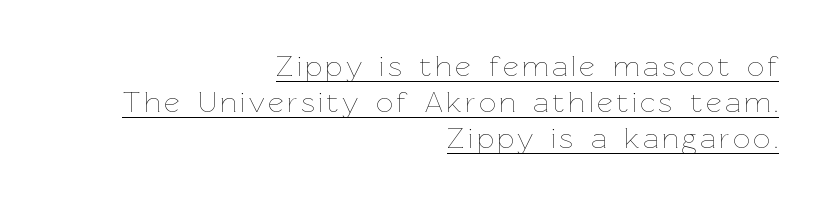
Letters have the restrained weight of plain body copy at most. A typesetter would call this proportional, since set widths differ per character. Alignment: flush right. The type sits square on the baseline with zero lean.
